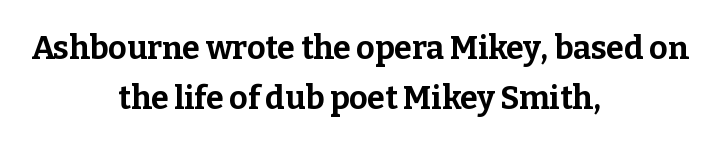
Leading: standard. The face used here has the dense, thick strokes of a bold. Spacing verdict: proportional, widths tailored to each character. Reading down the block, each line starts at a different indent, mirrored at its end. Tracking here is standard; glyphs follow each other at the usual distance.
